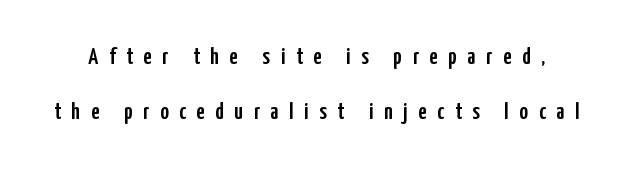
{"italic": "no", "underline": "no", "line_spacing": "loose", "line_spacing_ratio": 2.4, "letter_spacing": "wide", "letter_spacing_em": 0.47, "glyph_px": 23}
